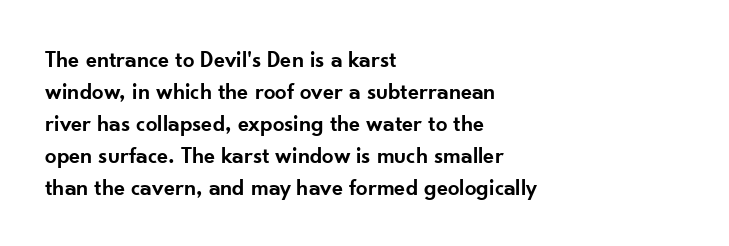
Compared with an ordinary text face, these strokes are moderately heavier — a semibold. Unlike italic type, these characters show no tilt at all. The leading is moderate, giving the passage an even texture. No extra tracking has been applied to these lines.
